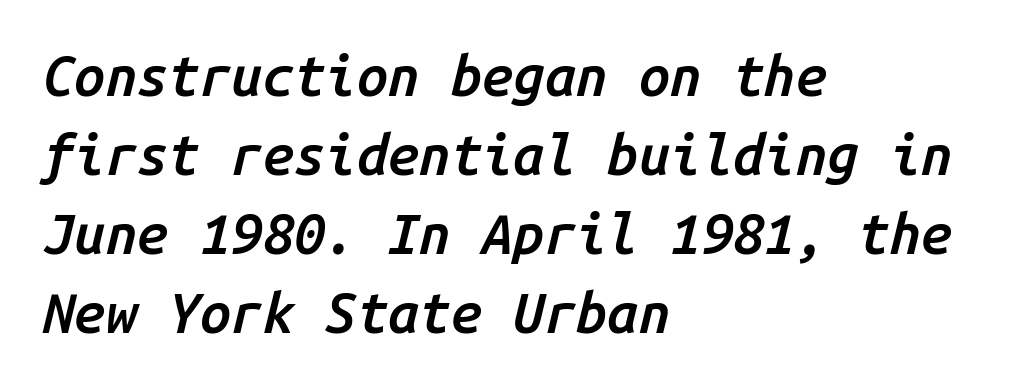
The image shows 56 px semibold type, italic (leaning right), monospaced; set left-aligned, normal line spacing (1.41x), normal letter spacing, not underlined; low stroke contrast and a medium x-height.
